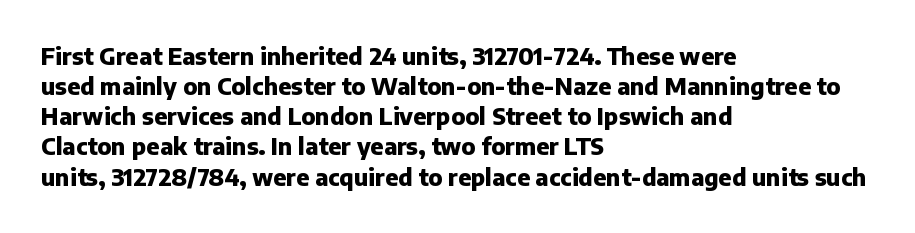
{"italic": "no", "bold": "yes", "underline": "no", "align": "left", "line_spacing": "normal", "line_spacing_ratio": 1.31, "letter_spacing": "normal", "letter_spacing_em": 0.0, "glyph_px": 23}
